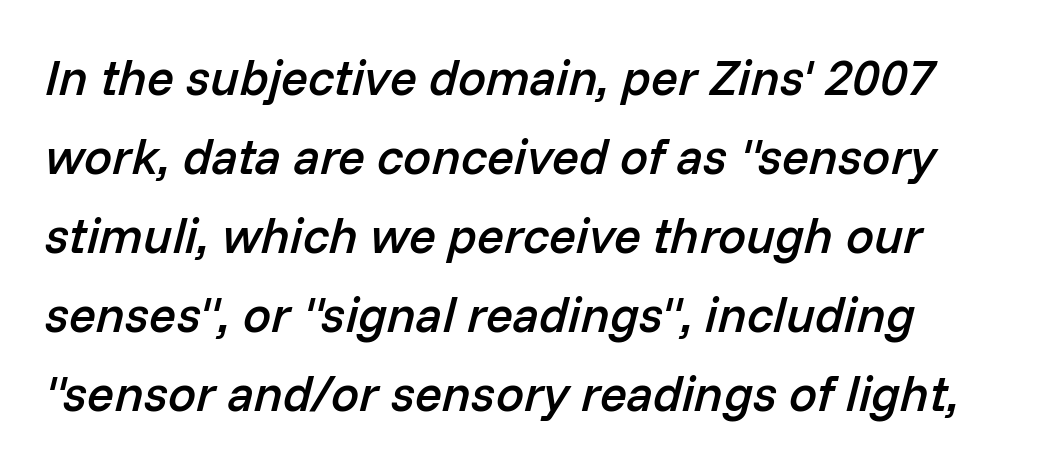
The image shows 50 px semibold type, italic (leaning right); set normal line spacing (1.58x), normal letter spacing, not underlined; low stroke contrast and a medium x-height.
